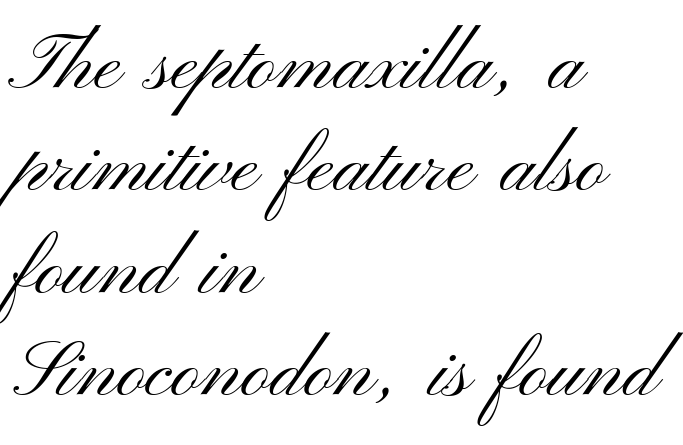
One glance says typical: line gaps are just what's usual. These lines are rendered in a variable-pitch font. Nope, no serifs anywhere on these letters. Letter spacing: default.
